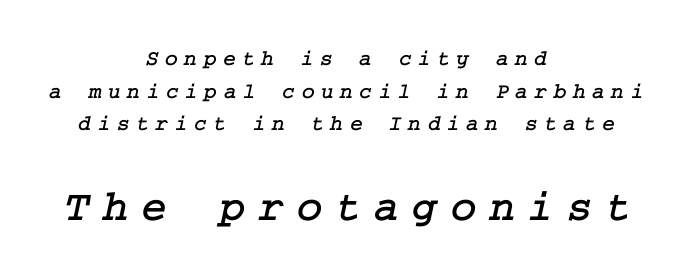
The image shows 44 px serif type; set centered, normal line spacing (1.48x), unusually wide letter spacing (+0.29 em), not underlined; the second (bottom) block is 2.0x larger; low stroke contrast and a medium x-height.
